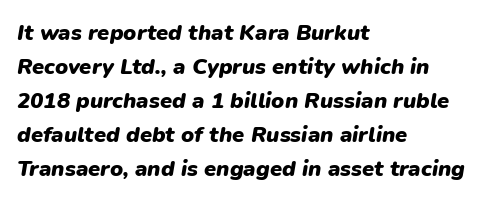
Summary of vertical rhythm: regular, with standard interline spacing. The gaps between neighbouring characters are ordinary and unremarkable. Bold? Absolutely — the strokes are thick and heavy. The font's italic variant was chosen for this text. Short and long lines alike share a common starting point at left. Decoration check: the copy has no underline.
